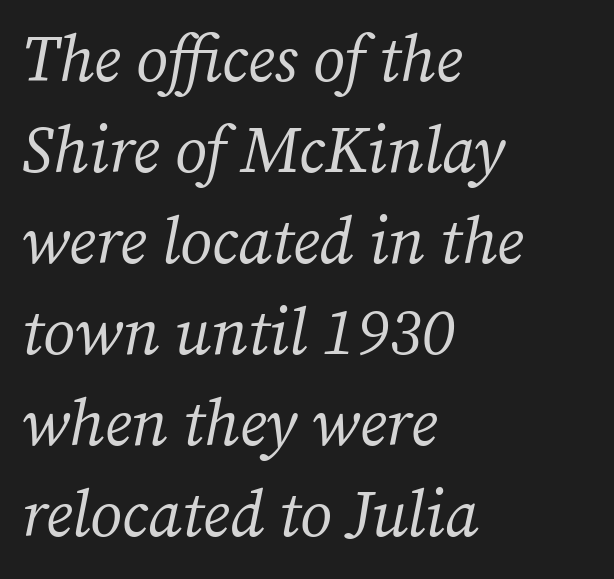
{"serif": "yes", "italic": "yes", "lean": "right", "slant_degrees": 12, "bold": "no", "weight": "regular", "width": "normal", "stroke_contrast": "medium", "x_height": "medium", "monospaced": "no", "underline": "no", "align": "left", "line_spacing": "normal", "line_spacing_ratio": 1.4, "letter_spacing": "normal", "letter_spacing_em": 0.0, "glyph_px": 65}
